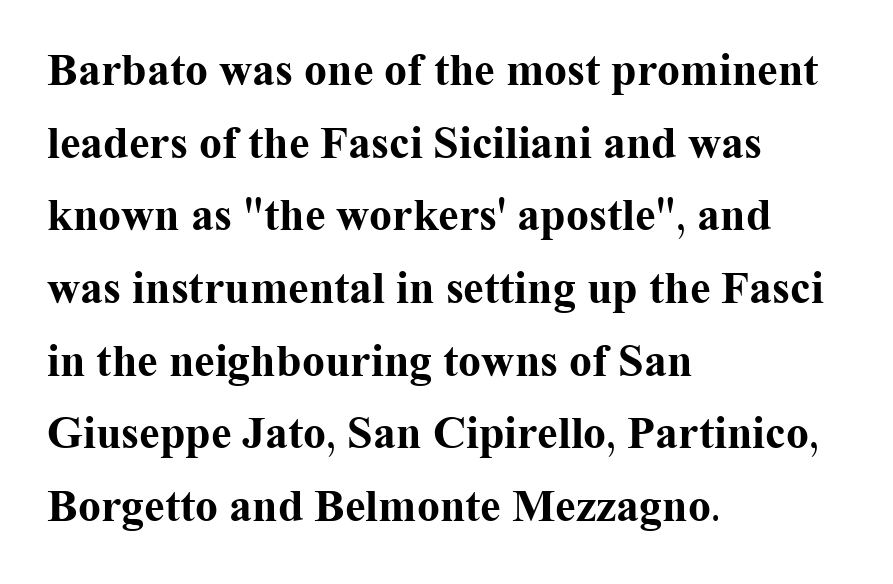
The image shows 46 px bold serif type, upright; set left-aligned, normal line spacing (1.58x), normal letter spacing, not underlined; medium stroke contrast and a medium x-height.
